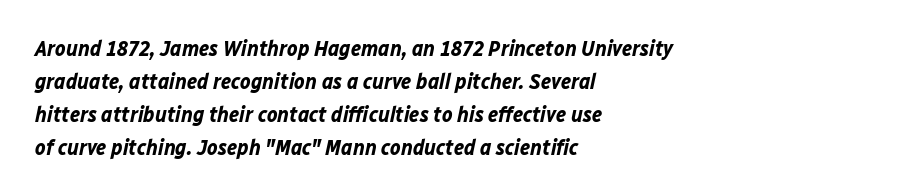
{"italic": "yes", "lean": "right", "slant_degrees": 12, "bold": "yes", "underline": "no", "align": "left", "line_spacing": "normal", "line_spacing_ratio": 1.5, "letter_spacing": "normal", "letter_spacing_em": 0.0, "glyph_px": 22}
